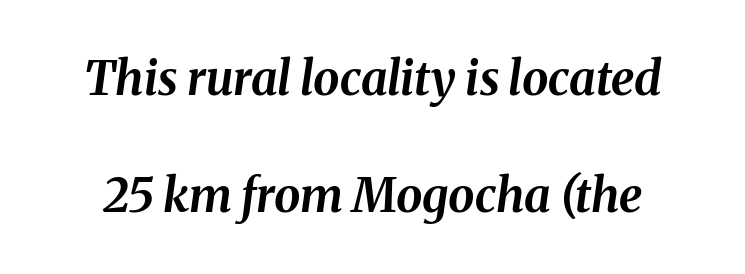
Q: Is the text bold? A: Yes.
Q: Is the text italic (slanted)? A: Yes, it leans right by about 8 degrees.
Q: Is the text underlined? A: No.
Q: Is the spacing between letters normal or unusually wide? A: Normal.
Q: Is the spacing between lines tight, normal or loose? A: Loose.
Q: Width (condensed, normal, or wide)? A: Normal.
Q: Stroke contrast? A: Medium.
Q: x-height? A: Medium.
Q: Monospaced? A: No.
